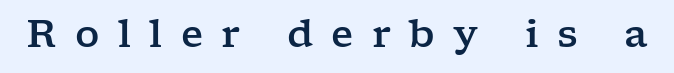
Varying glyph widths throughout — classic text-font behaviour. The typography opts for an upright posture over an oblique one. The designer went with a serif here, giving each stem small feet. Only glyphs here, with clear space below each row. Someone cranked the tracking dial way up on this one.
